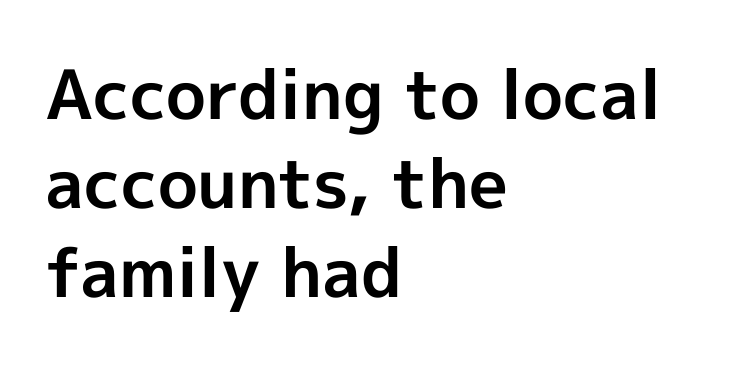
The image shows 68 px bold sans-serif type, upright; set left-aligned, normal line spacing (1.31x), normal letter spacing, not underlined; a medium x-height.
